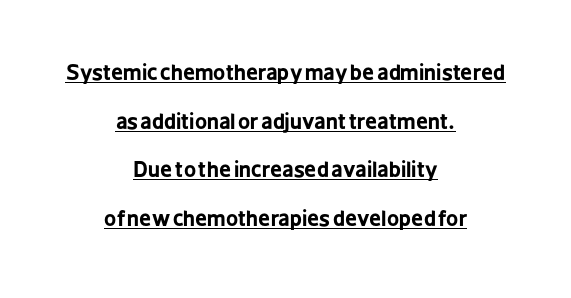
This is heavy type, rendered in bold. Like a heading marked for emphasis, these lines bear an underscore. Italic? Not at all — the glyphs are vertical. Widely set lines give the paragraph a tall, airy silhouette.
